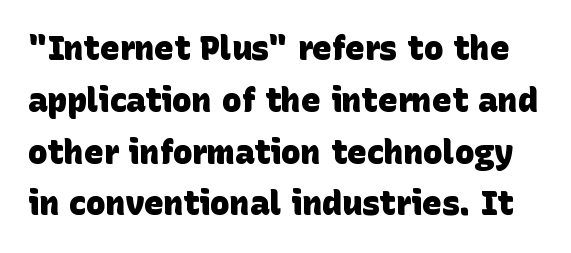
Regular leading. Underlining? Definitely not there. The typeface chosen for these lines omits serifs. Proportional: the letters do not fall into vertical columns. Tracking here is standard; glyphs follow each other at the usual distance. The font is running at its bold setting.
